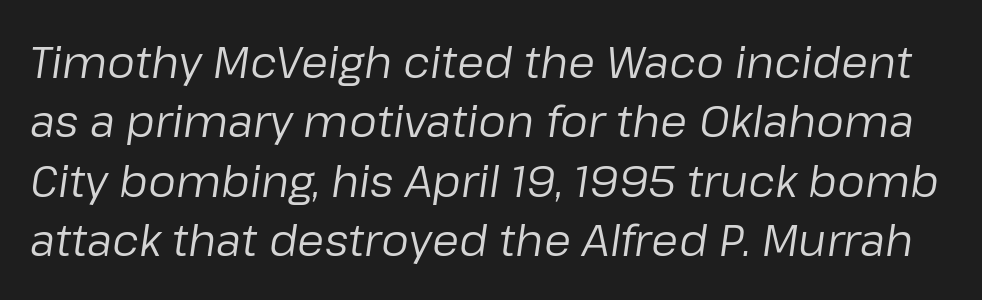
{"italic": "yes", "lean": "right", "slant_degrees": 8, "bold": "no", "weight": "regular", "width": "normal", "stroke_contrast": "low", "x_height": "medium", "monospaced": "no", "underline": "no", "line_spacing": "normal", "line_spacing_ratio": 1.35, "letter_spacing": "normal", "letter_spacing_em": 0.0, "glyph_px": 44}
